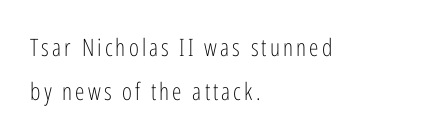
Q: Is the text bold? A: No.
Q: Is the text italic (slanted)? A: No, it is upright.
Q: Is the text underlined? A: No.
Q: How is the paragraph aligned? A: Left-aligned.
